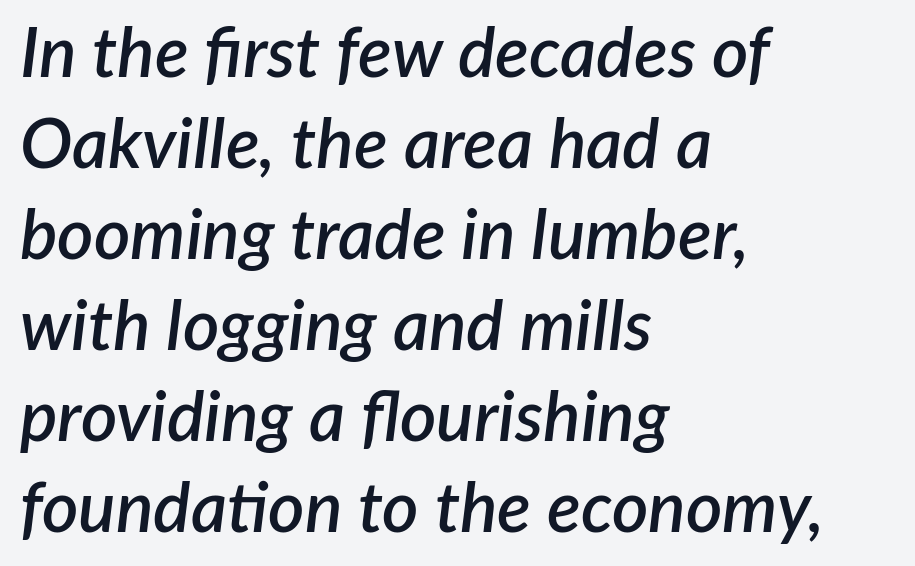
Q: Is the text bold? A: Semi-bold.
Q: Is the text italic (slanted)? A: Yes, it leans right by about 7 degrees.
Q: Is the text underlined? A: No.
Q: How is the paragraph aligned? A: Left-aligned.
Q: Is the spacing between letters normal or unusually wide? A: Normal.
Q: Is the spacing between lines tight, normal or loose? A: Normal.
Q: Width (condensed, normal, or wide)? A: Normal.
Q: Stroke contrast? A: Low.
Q: x-height? A: Medium.
Q: Monospaced? A: No.
